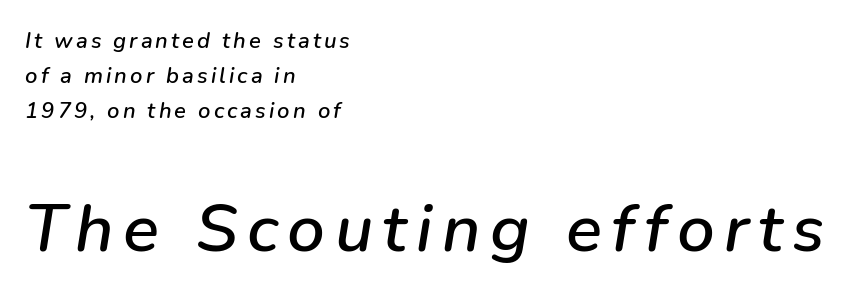
The image shows 67 px text type, italic (leaning right); set left-aligned, normal line spacing (1.58x), not underlined; the second (bottom) block is 3.05x larger; low stroke contrast and a medium x-height.
